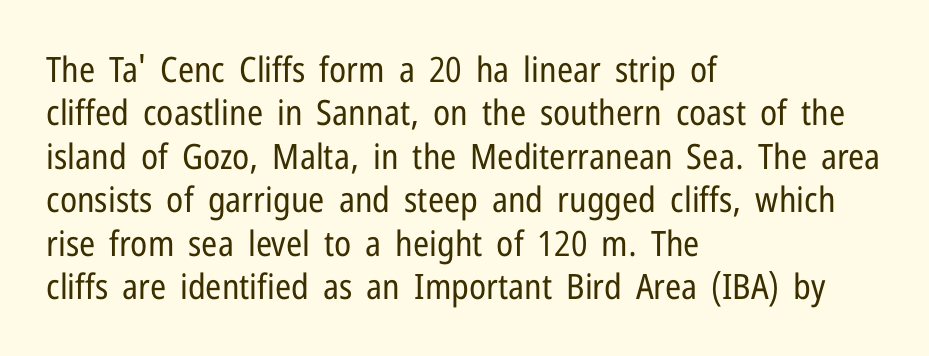
The image shows 35 px regular-weight, condensed sans-serif type, upright; set left-aligned, line spacing 1.24x, normal letter spacing, not underlined; low stroke contrast and a medium x-height.
